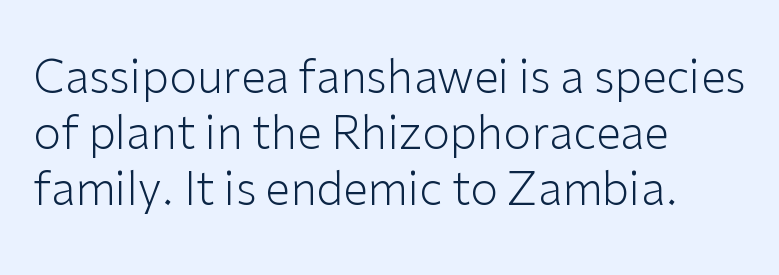
The words here are not underlined. Each word holds together tightly as a unit, with standard inter-letter gaps. A typesetter would call this proportional, since set widths differ per character. Rendered with straight, roman letterforms. The lines are quadded left. Note: no serifs on the glyphs.
